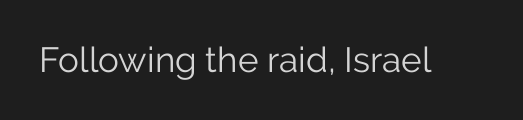
The image shows 35 px light sans-serif type, upright; set normal letter spacing, not underlined; low stroke contrast and a medium x-height.
